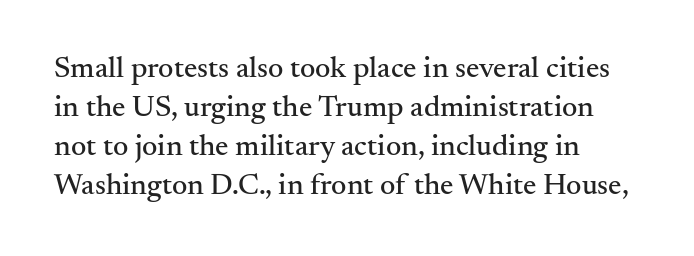
Q: Is the text italic (slanted)? A: No, it is upright.
Q: Is the typeface a serif or a sans-serif typeface? A: Serif.
Q: Is the text underlined? A: No.
Q: How is the paragraph aligned? A: Left-aligned.
Q: Is the spacing between letters normal or unusually wide? A: Normal.
Q: Is the spacing between lines tight, normal or loose? A: Normal.
Q: Width (condensed, normal, or wide)? A: Normal.
Q: Stroke contrast? A: Medium.
Q: x-height? A: Small.
Q: Monospaced? A: No.
